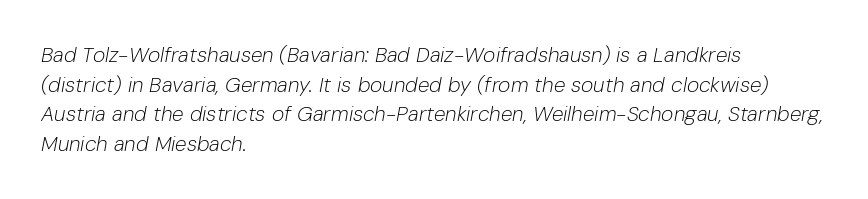
{"italic": "yes", "lean": "right", "slant_degrees": 10, "bold": "no", "underline": "no", "align": "left", "line_spacing": "normal", "line_spacing_ratio": 1.41, "letter_spacing": "normal", "letter_spacing_em": 0.0, "glyph_px": 21}
